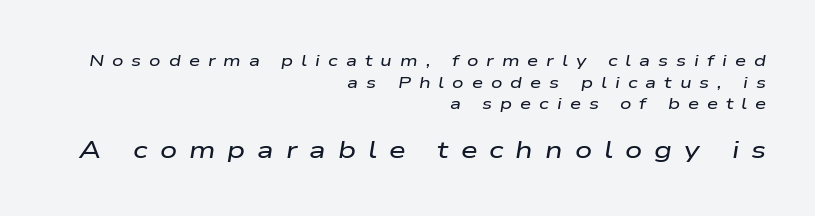
{"italic": "yes", "lean": "right", "slant_degrees": 9, "underline": "no", "align": "right", "line_spacing": "normal", "line_spacing_ratio": 1.35, "letter_spacing": "wide", "letter_spacing_em": 0.5, "larger_block": "second", "size_ratio": 1.5, "glyph_px": 24}
